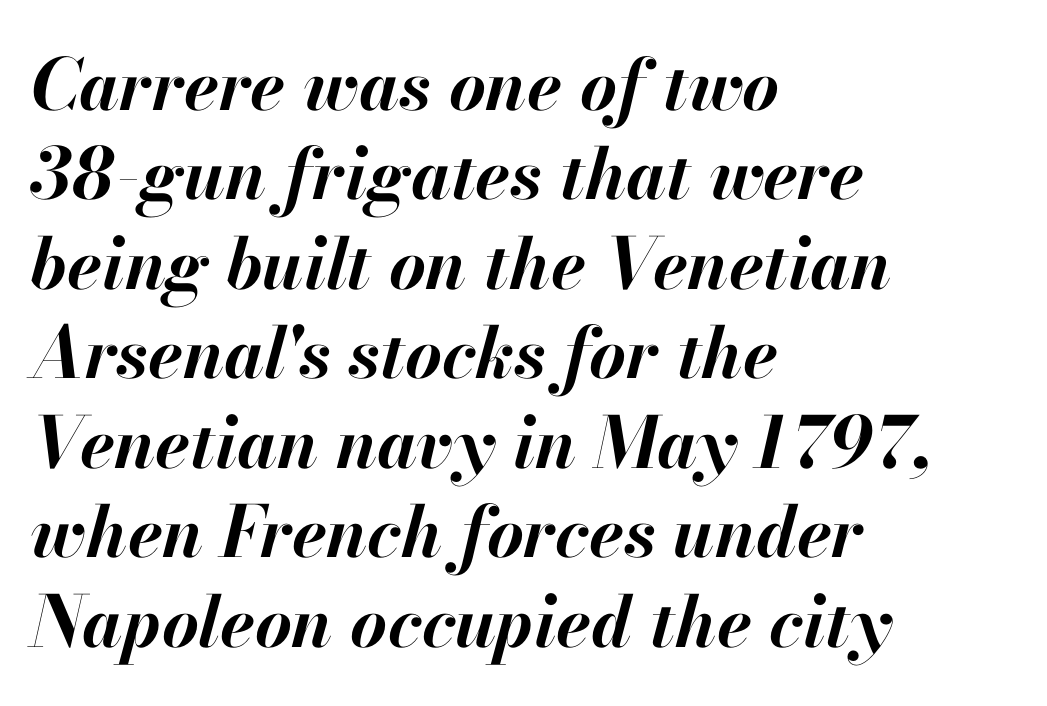
{"italic": "yes", "lean": "right", "slant_degrees": 13, "bold": "yes", "weight": "bold", "width": "normal", "stroke_contrast": "high", "x_height": "small", "monospaced": "no", "underline": "no", "align": "left", "line_spacing": "normal", "line_spacing_ratio": 1.26, "letter_spacing": "normal", "letter_spacing_em": 0.0, "glyph_px": 71}
